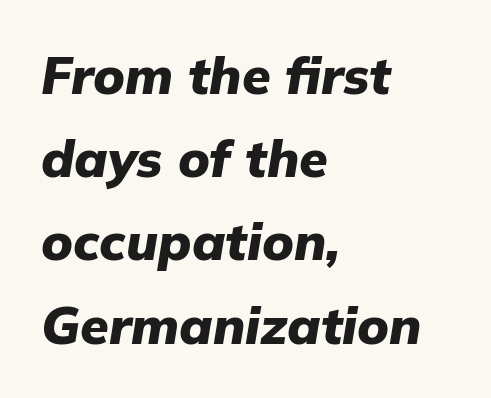
Each word holds together tightly as a unit, with standard inter-letter gaps. Baseline-to-baseline distance is the conventional proportion of letter height. The rendering applies a slant to the glyphs. Unmarked baselines from the first word to the last. Caption: multi-line text, flush left, ragged right.
